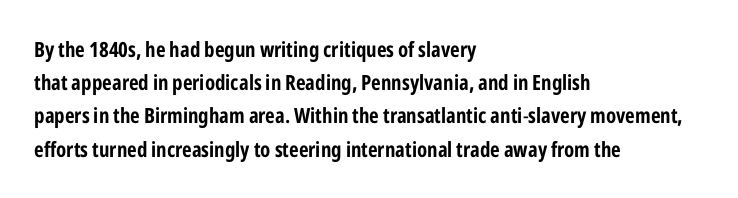
{"italic": "no", "underline": "no", "align": "left", "line_spacing": "normal", "line_spacing_ratio": 1.58, "letter_spacing": "normal", "letter_spacing_em": 0.0, "glyph_px": 21}
